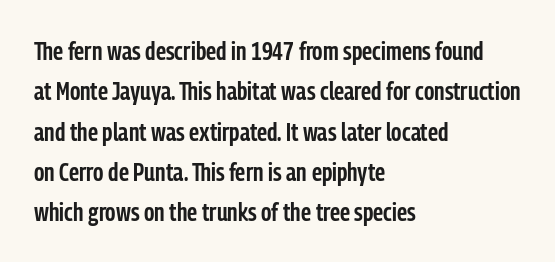
Q: Is the text bold? A: Semi-bold.
Q: Is the text italic (slanted)? A: No, it is upright.
Q: Is the text underlined? A: No.
Q: How is the paragraph aligned? A: Left-aligned.
Q: Is the spacing between letters normal or unusually wide? A: Normal.
Q: Is the spacing between lines tight, normal or loose? A: Normal.
